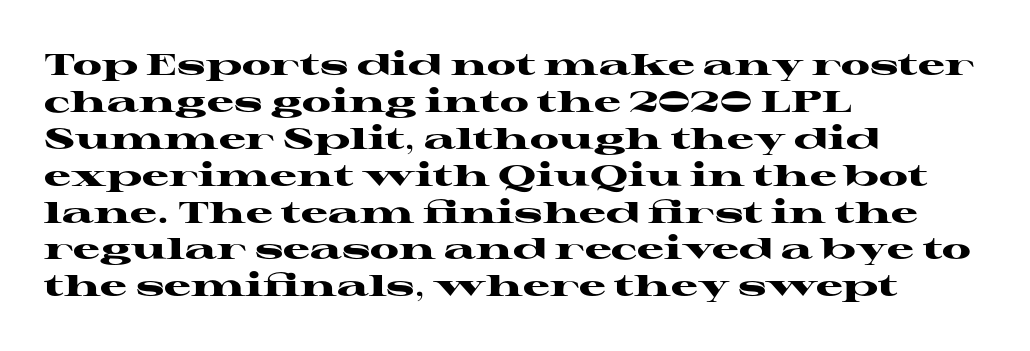
Horizontally, the lines are justified to the leading edge only. Is this a fixed-width face? No — the glyphs have proportional, varying widths. Designer's note — italics off, roman on. Little horizontal feet cap the strokes, marking this as serif type. These lines keep a tight, regular rhythm from letter to letter.
